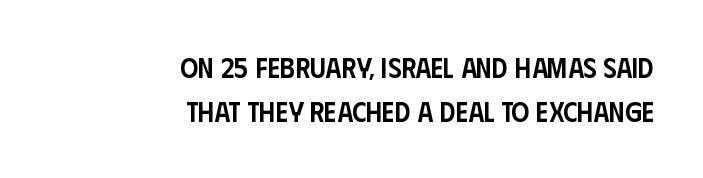
The image shows 28 px semibold, condensed sans-serif type, upright; set right-aligned, normal line spacing (1.58x), normal letter spacing, not underlined; low stroke contrast and a large x-height.
